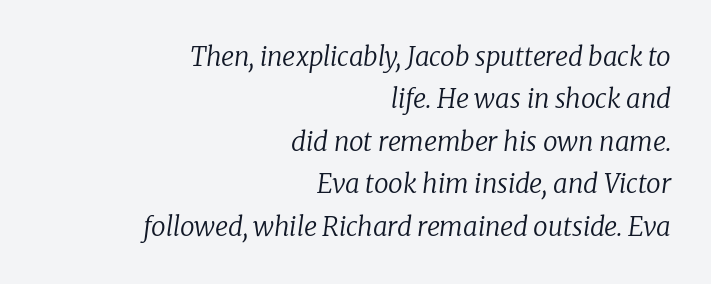
{"italic": "yes", "lean": "right", "slant_degrees": 8, "bold": "no", "underline": "no", "align": "right", "line_spacing": "normal", "line_spacing_ratio": 1.63, "letter_spacing": "normal", "letter_spacing_em": 0.0, "glyph_px": 26}
